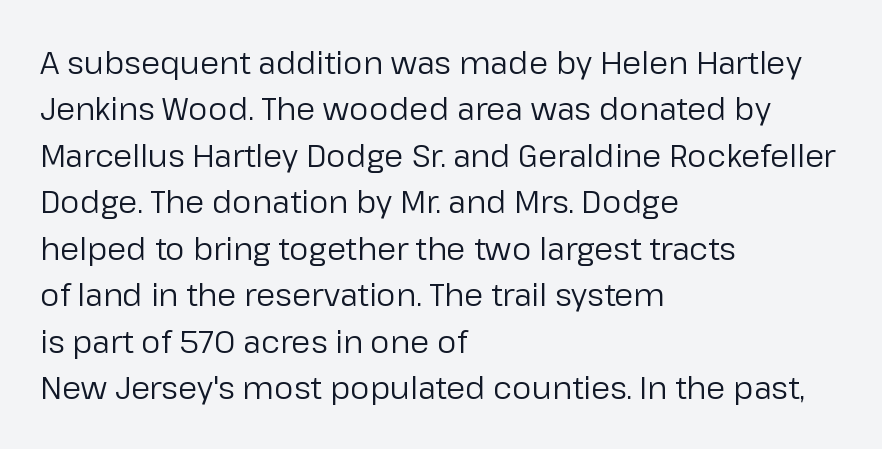
{"serif": "no", "italic": "no", "bold": "no", "weight": "regular", "width": "normal", "stroke_contrast": "low", "x_height": "medium", "monospaced": "no", "underline": "no", "align": "left", "line_spacing": "normal", "line_spacing_ratio": 1.5, "letter_spacing": "normal", "letter_spacing_em": 0.0, "glyph_px": 31}
